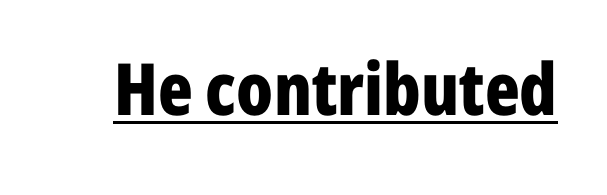
The image shows 72 px bold, condensed sans-serif type, upright; set normal letter spacing, underlined; low stroke contrast and a medium x-height.
